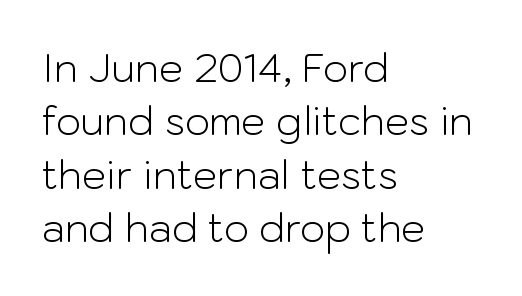
Q: Is the text bold? A: No.
Q: Is the text italic (slanted)? A: No, it is upright.
Q: Is the typeface a serif or a sans-serif typeface? A: Sans-serif.
Q: Is the text underlined? A: No.
Q: How is the paragraph aligned? A: Left-aligned.
Q: Is the spacing between letters normal or unusually wide? A: Normal.
Q: Is the spacing between lines tight, normal or loose? A: Normal.
Q: Width (condensed, normal, or wide)? A: Normal.
Q: Stroke contrast? A: Low.
Q: x-height? A: Medium.
Q: Monospaced? A: No.
